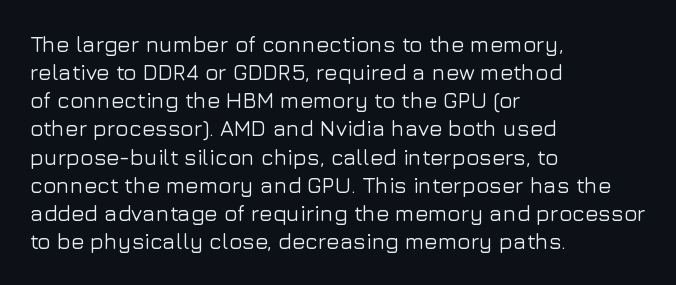
Q: Is the text italic (slanted)? A: No, it is upright.
Q: Is the text underlined? A: No.
Q: How is the paragraph aligned? A: Left-aligned.
Q: Is the spacing between letters normal or unusually wide? A: Normal.
Q: Is the spacing between lines tight, normal or loose? A: Normal.
